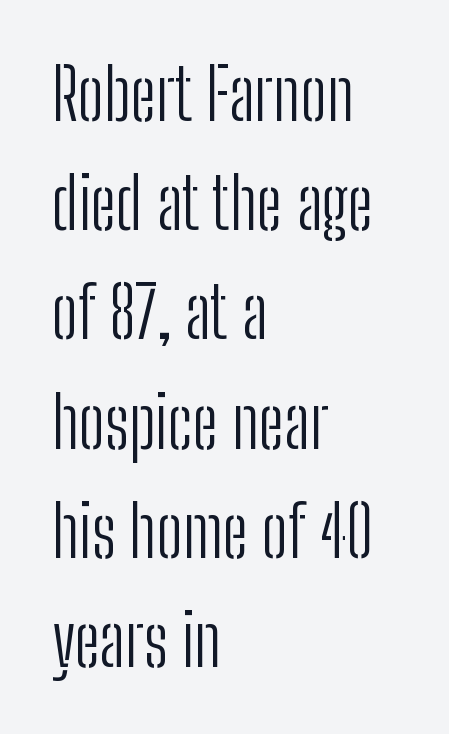
{"serif": "no", "italic": "no", "bold": "no", "weight": "light", "width": "condensed", "stroke_contrast": "low", "x_height": "medium", "monospaced": "no", "underline": "no", "align": "left", "line_spacing": "normal", "line_spacing_ratio": 1.56, "letter_spacing": "normal", "letter_spacing_em": 0.0, "glyph_px": 70}
